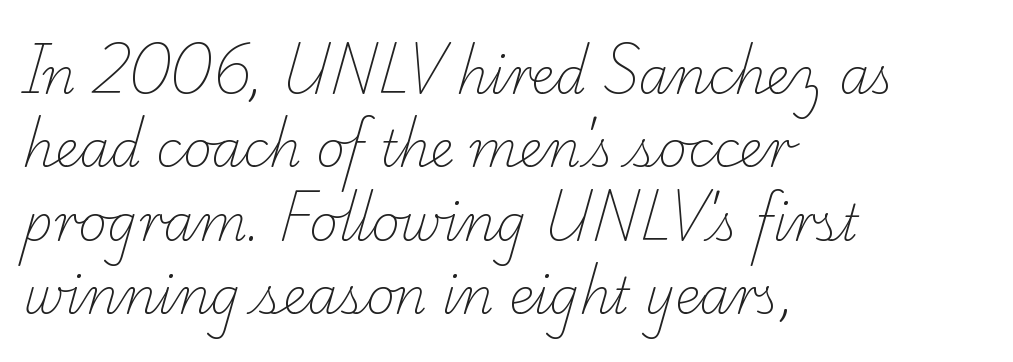
The image shows 49 px light serif type; set left-aligned, normal line spacing (1.5x), normal letter spacing, not underlined; low stroke contrast and a small x-height.
